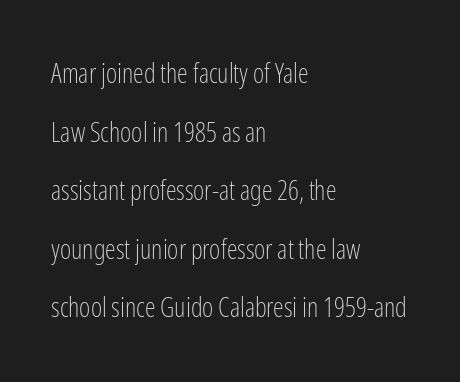
{"italic": "no", "bold": "no", "underline": "no", "align": "left", "line_spacing": "loose", "line_spacing_ratio": 2.17, "letter_spacing": "normal", "letter_spacing_em": 0.0, "glyph_px": 27}
